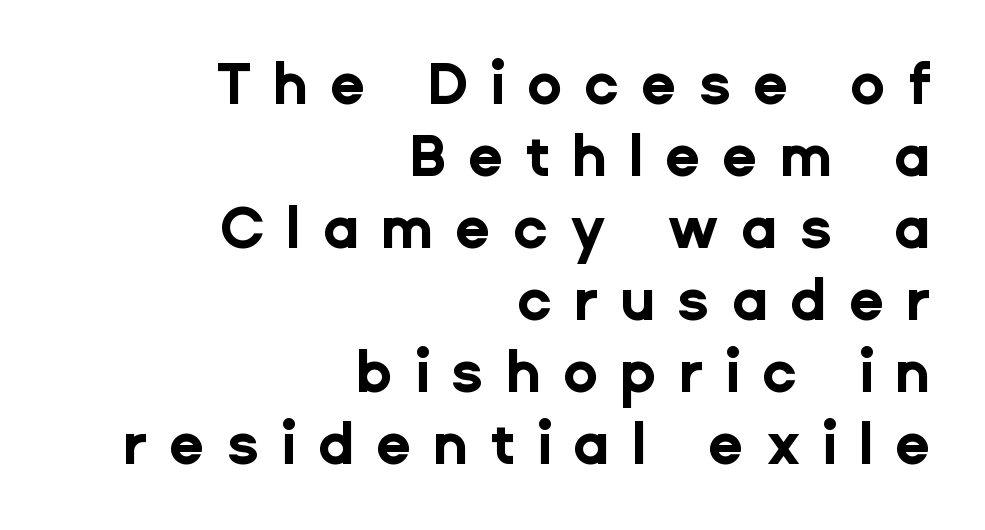
Q: Is the text bold? A: Yes.
Q: Is the text italic (slanted)? A: No, it is upright.
Q: Is the typeface a serif or a sans-serif typeface? A: Sans-serif.
Q: Is the text underlined? A: No.
Q: How is the paragraph aligned? A: Right-aligned.
Q: Is the spacing between letters normal or unusually wide? A: Unusually wide.
Q: Width (condensed, normal, or wide)? A: Normal.
Q: Stroke contrast? A: Low.
Q: x-height? A: Medium.
Q: Monospaced? A: No.
